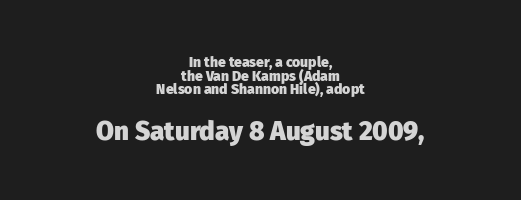
Q: Is the text bold? A: Yes.
Q: Is the text italic (slanted)? A: No, it is upright.
Q: Is the text underlined? A: No.
Q: How is the paragraph aligned? A: Centered.
Q: Is the spacing between letters normal or unusually wide? A: Normal.
Q: Is the spacing between lines tight, normal or loose? A: Tight.
Q: Which block of text is set in a larger size, the first (top) or the second (bottom)? A: The second (bottom) one.
